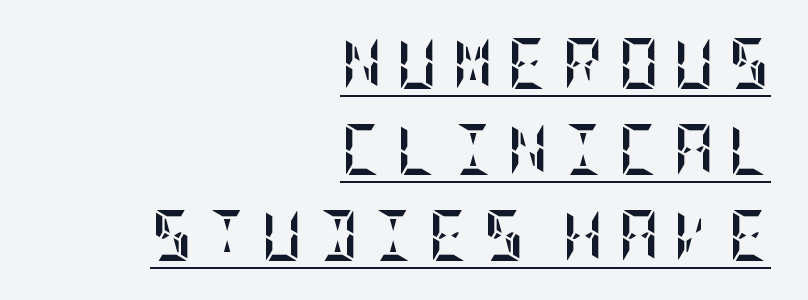
The image shows 51 px semibold, condensed type, upright; set right-aligned, normal line spacing (1.69x), unusually wide letter spacing (+0.27 em), underlined; low stroke contrast and a large x-height.
